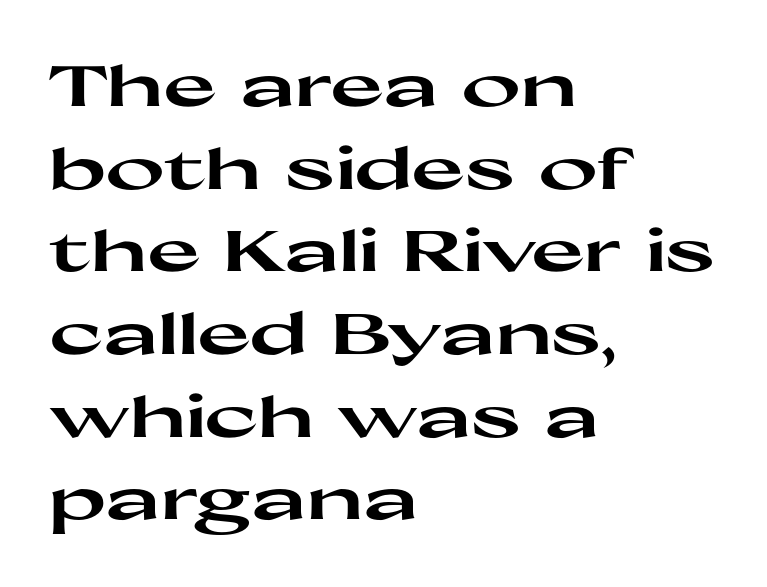
Q: Is the text bold? A: Yes.
Q: Is the text italic (slanted)? A: No, it is upright.
Q: Is the typeface a serif or a sans-serif typeface? A: Sans-serif.
Q: Is the text underlined? A: No.
Q: How is the paragraph aligned? A: Left-aligned.
Q: Is the spacing between letters normal or unusually wide? A: Normal.
Q: Is the spacing between lines tight, normal or loose? A: Normal.
Q: Width (condensed, normal, or wide)? A: Wide.
Q: Stroke contrast? A: High.
Q: x-height? A: Medium.
Q: Monospaced? A: No.
